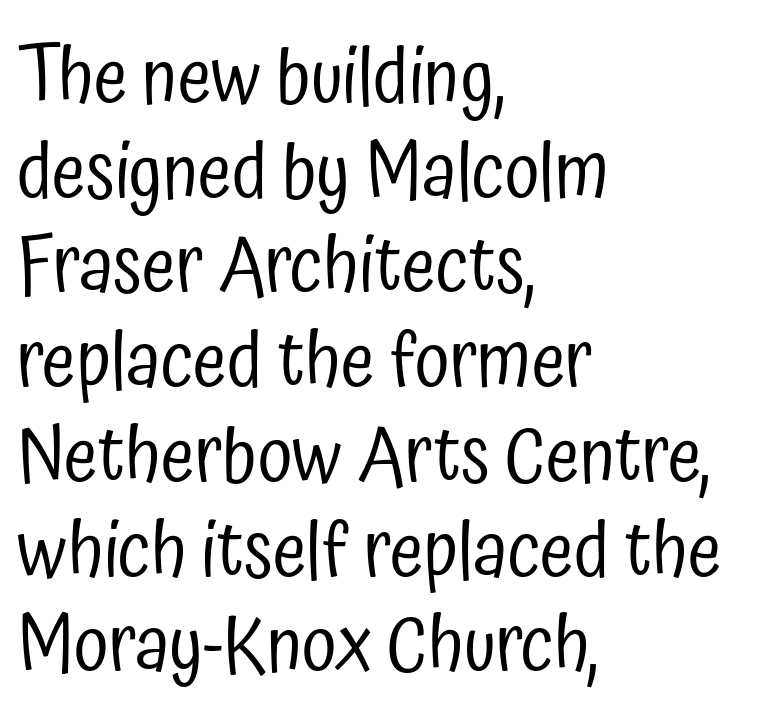
The image shows 77 px regular-weight, condensed sans-serif type, upright; set left-aligned, line spacing 1.23x, normal letter spacing, not underlined; low stroke contrast and a medium x-height.
